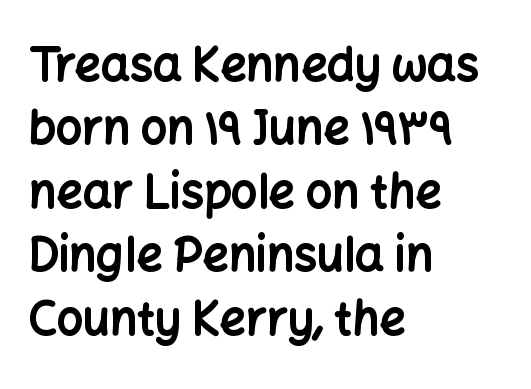
Q: Is the text bold? A: Yes.
Q: Is the text italic (slanted)? A: No, it is upright.
Q: Is the typeface a serif or a sans-serif typeface? A: Sans-serif.
Q: Is the text underlined? A: No.
Q: How is the paragraph aligned? A: Left-aligned.
Q: Is the spacing between letters normal or unusually wide? A: Normal.
Q: Is the spacing between lines tight, normal or loose? A: Normal.
Q: Width (condensed, normal, or wide)? A: Normal.
Q: Stroke contrast? A: Low.
Q: x-height? A: Medium.
Q: Monospaced? A: No.
